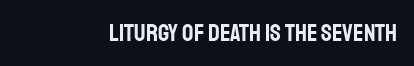
{"italic": "no", "underline": "no", "letter_spacing": "normal", "letter_spacing_em": 0.0, "glyph_px": 25}
